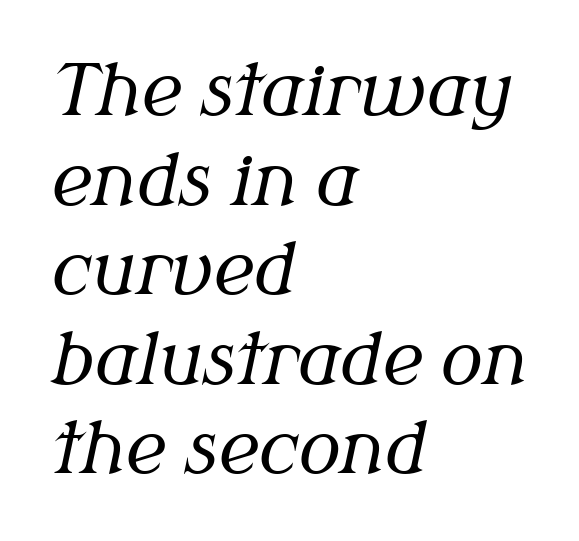
{"serif": "yes", "italic": "yes", "lean": "right", "slant_degrees": 12, "bold": "no", "weight": "regular", "width": "normal", "stroke_contrast": "medium", "x_height": "medium", "monospaced": "no", "underline": "no", "align": "left", "line_spacing": "normal", "line_spacing_ratio": 1.28, "letter_spacing": "normal", "letter_spacing_em": 0.0, "glyph_px": 70}
